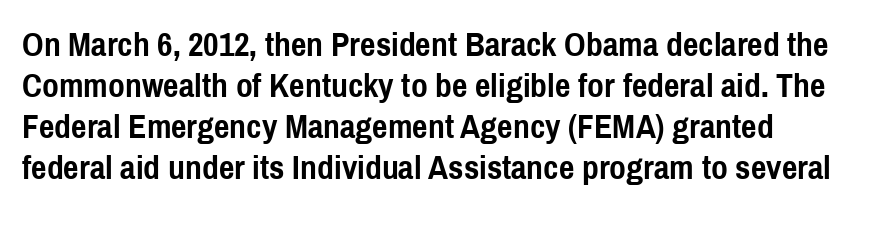
The image shows 34 px semibold, condensed sans-serif type, upright; set line spacing 1.21x, normal letter spacing, not underlined; a medium x-height.
